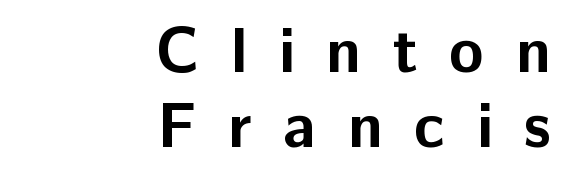
The image shows 64 px bold sans-serif type, upright; set right-aligned, line spacing 1.17x, unusually wide letter spacing (+0.49 em), not underlined; low stroke contrast and a medium x-height.
